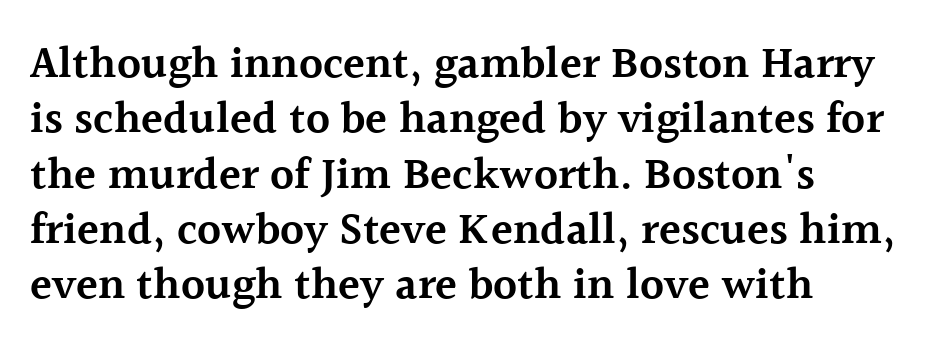
Do the characters align in a grid? No, the font is proportional. Typeset ragged right — the left edge is the straight one. Quick note: underline off. Every stem runs plumb, perpendicular to the baseline. The characters display serif detailing at their extremities.
